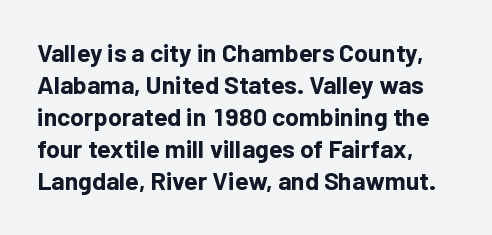
{"italic": "no", "bold": "yes", "underline": "no", "align": "left", "line_spacing": "normal", "line_spacing_ratio": 1.28, "letter_spacing": "normal", "letter_spacing_em": 0.0, "glyph_px": 25}
